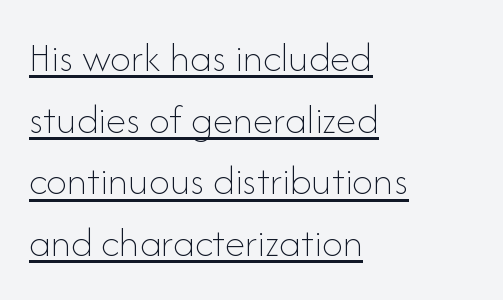
Q: Is the text bold? A: No.
Q: Is the text italic (slanted)? A: No, it is upright.
Q: Is the text underlined? A: Yes.
Q: How is the paragraph aligned? A: Left-aligned.
Q: Is the spacing between letters normal or unusually wide? A: Normal.
Q: Is the spacing between lines tight, normal or loose? A: Normal.
Q: Width (condensed, normal, or wide)? A: Normal.
Q: Stroke contrast? A: Low.
Q: x-height? A: Small.
Q: Monospaced? A: No.
